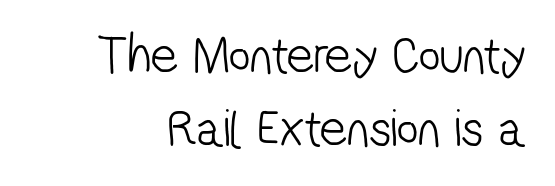
Q: Is the text bold? A: No.
Q: Is the typeface a serif or a sans-serif typeface? A: Sans-serif.
Q: Is the text underlined? A: No.
Q: Is the spacing between letters normal or unusually wide? A: Normal.
Q: Is the spacing between lines tight, normal or loose? A: Normal.
Q: Width (condensed, normal, or wide)? A: Condensed.
Q: Stroke contrast? A: Low.
Q: x-height? A: Medium.
Q: Monospaced? A: No.
